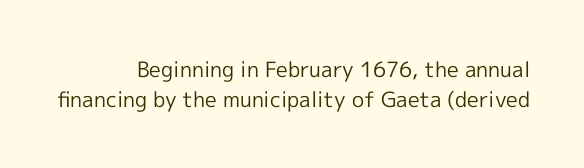
{"italic": "no", "bold": "no", "underline": "no", "align": "right", "line_spacing": "normal", "line_spacing_ratio": 1.42, "letter_spacing": "normal", "letter_spacing_em": 0.0, "glyph_px": 21}
